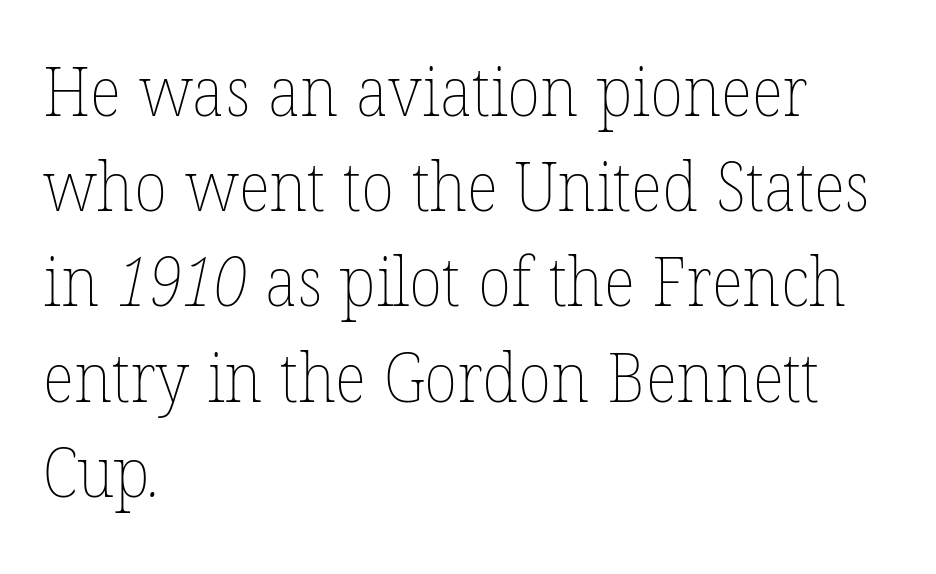
Q: Is the text bold? A: No.
Q: Is the text underlined? A: No.
Q: How is the paragraph aligned? A: Left-aligned.
Q: Is the spacing between letters normal or unusually wide? A: Normal.
Q: Is the spacing between lines tight, normal or loose? A: Normal.
Q: Width (condensed, normal, or wide)? A: Normal.
Q: Stroke contrast? A: Low.
Q: x-height? A: Medium.
Q: Monospaced? A: No.
